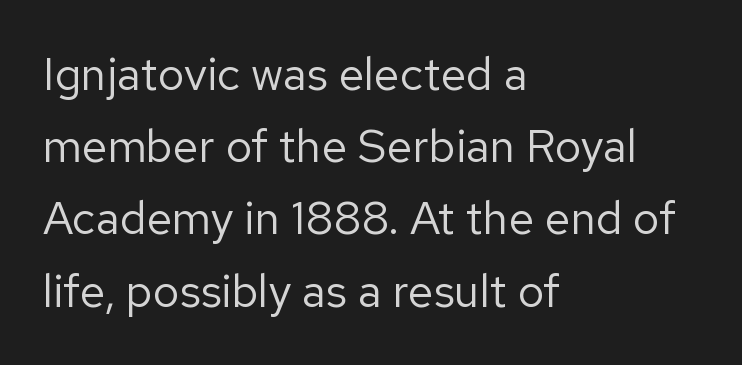
The image shows 46 px regular-weight sans-serif type, upright; set left-aligned, normal line spacing (1.57x), normal letter spacing, not underlined; low stroke contrast and a medium x-height.
